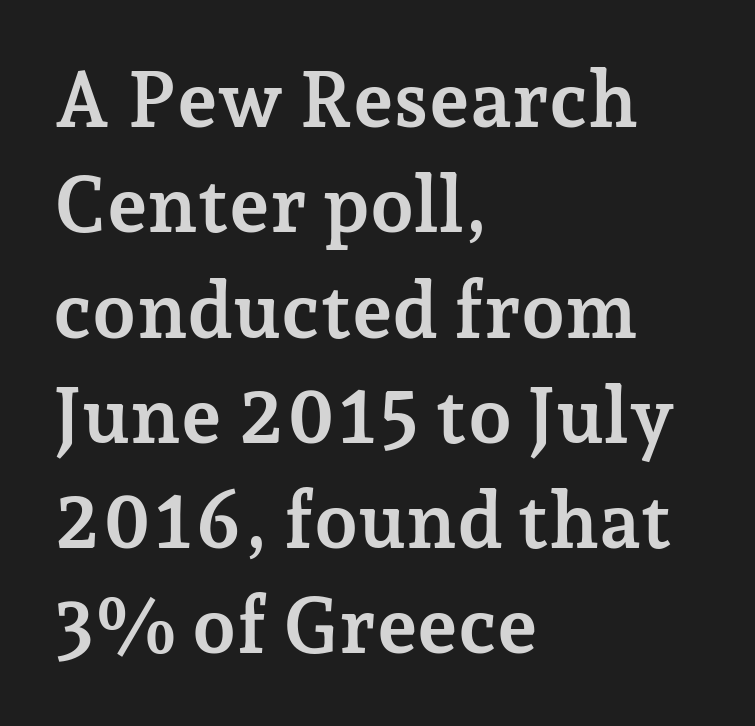
Q: Is the text bold? A: Yes.
Q: Is the text italic (slanted)? A: No, it is upright.
Q: Is the typeface a serif or a sans-serif typeface? A: Serif.
Q: Is the text underlined? A: No.
Q: How is the paragraph aligned? A: Left-aligned.
Q: Is the spacing between letters normal or unusually wide? A: Normal.
Q: Is the spacing between lines tight, normal or loose? A: Normal.
Q: Width (condensed, normal, or wide)? A: Normal.
Q: Stroke contrast? A: Low.
Q: x-height? A: Medium.
Q: Monospaced? A: No.
